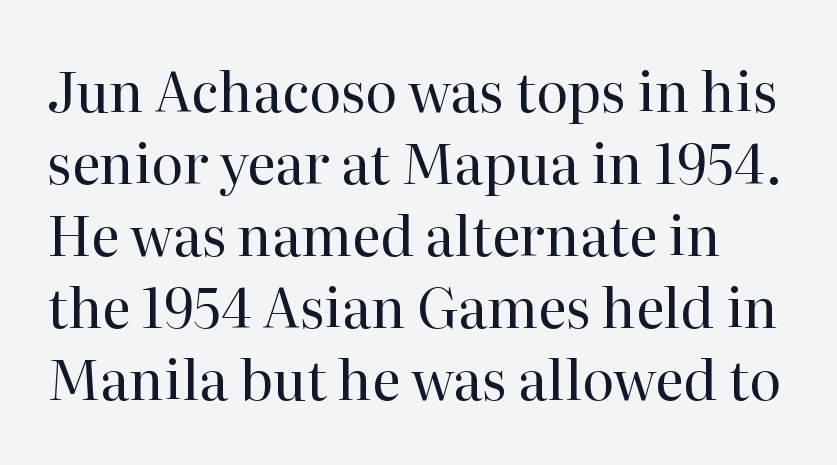
The image shows 55 px regular-weight serif type, upright; set normal line spacing (1.31x), normal letter spacing, not underlined; high stroke contrast and a medium x-height.
